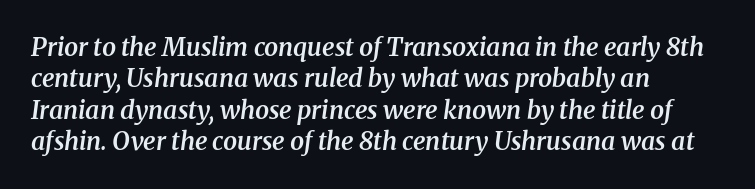
Q: Is the text bold? A: Semi-bold.
Q: Is the text italic (slanted)? A: Yes, it leans right by about 8 degrees.
Q: Is the text underlined? A: No.
Q: How is the paragraph aligned? A: Left-aligned.
Q: Is the spacing between letters normal or unusually wide? A: Normal.
Q: Is the spacing between lines tight, normal or loose? A: Normal.
